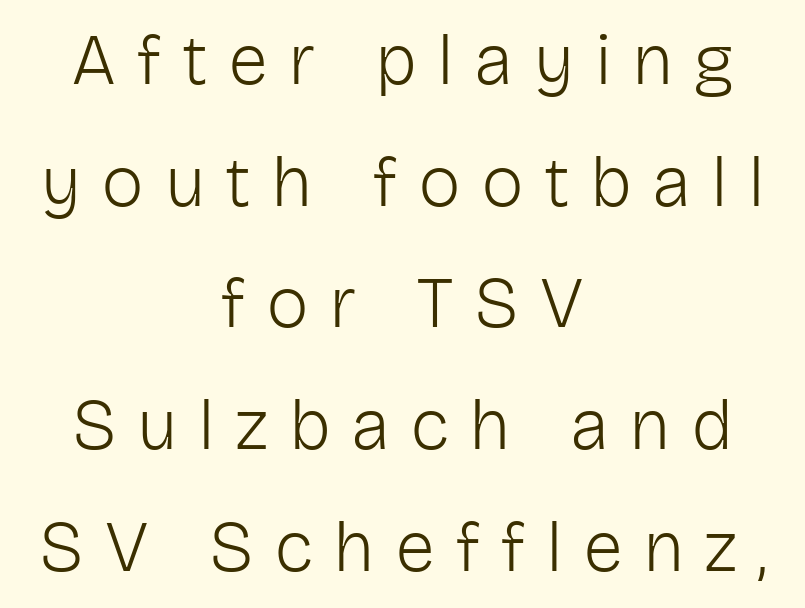
Q: Is the text bold? A: No.
Q: Is the text italic (slanted)? A: No, it is upright.
Q: Is the typeface a serif or a sans-serif typeface? A: Sans-serif.
Q: Is the text underlined? A: No.
Q: How is the paragraph aligned? A: Centered.
Q: Is the spacing between letters normal or unusually wide? A: Unusually wide.
Q: Is the spacing between lines tight, normal or loose? A: Normal.
Q: Width (condensed, normal, or wide)? A: Normal.
Q: Stroke contrast? A: Low.
Q: x-height? A: Medium.
Q: Monospaced? A: No.
